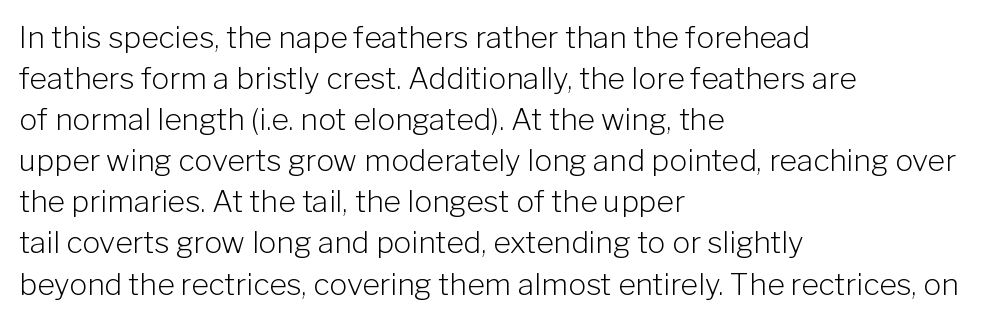
Q: Is the text bold? A: No.
Q: Is the text italic (slanted)? A: No, it is upright.
Q: Is the typeface a serif or a sans-serif typeface? A: Sans-serif.
Q: Is the text underlined? A: No.
Q: How is the paragraph aligned? A: Left-aligned.
Q: Is the spacing between letters normal or unusually wide? A: Normal.
Q: Is the spacing between lines tight, normal or loose? A: Normal.
Q: Width (condensed, normal, or wide)? A: Normal.
Q: Stroke contrast? A: Low.
Q: x-height? A: Medium.
Q: Monospaced? A: No.
